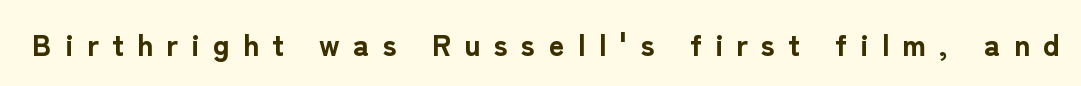
This sample has the flowing, uneven cadence of proportional lettering. A typesetter would mark this as roman, not italic. The rendering uses a bold face; every stroke is thick and dark. Descenders hang freely into open space.
